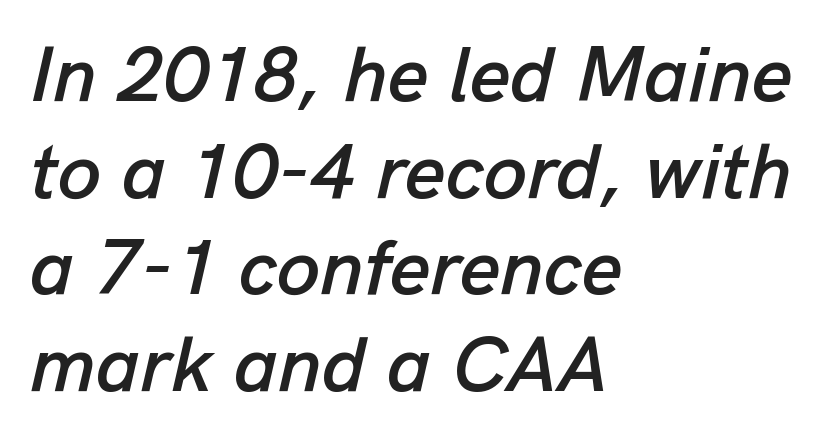
{"italic": "yes", "lean": "right", "slant_degrees": 13, "width": "normal", "stroke_contrast": "low", "x_height": "medium", "monospaced": "no", "underline": "no", "align": "left", "line_spacing_ratio": 1.24, "letter_spacing": "normal", "letter_spacing_em": 0.0, "glyph_px": 78}
